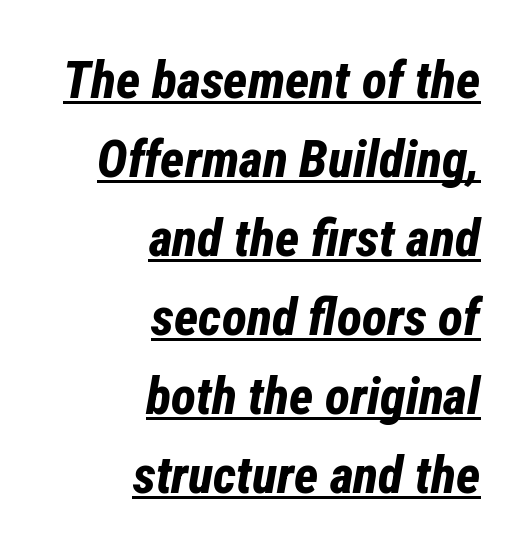
The image shows 52 px bold, condensed type, italic (leaning right); set right-aligned, normal line spacing (1.52x), normal letter spacing, underlined; low stroke contrast and a medium x-height.
